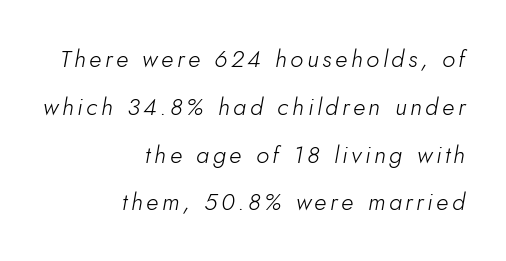
The image shows 24 px text type, italic (leaning right); set right-aligned, loose line spacing (1.99x), not underlined.
